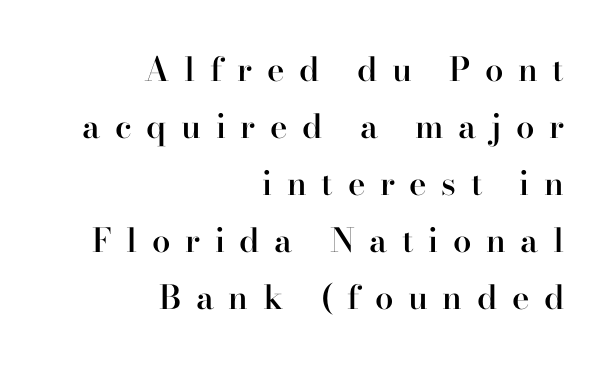
How heavy is the stroke? Medium-heavy — a semibold, shy of bold. The setting favours the right margin, as signatures and pull-quotes sometimes do. You could not count columns in this text — the font is proportionally spaced. Posture: upright roman.
